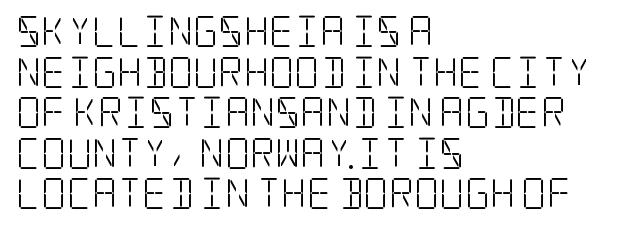
The image shows 31 px light, condensed serif type, upright; set left-aligned, normal line spacing (1.31x), normal letter spacing, not underlined; low stroke contrast and a large x-height.
